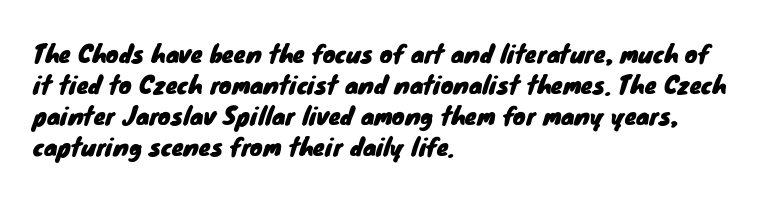
Each row of text sits above clean, open space. Caption: multi-line text, flush left, ragged right. Short note: letters normally spaced. Regarding leading, the lines here are spaced in the standard way.
